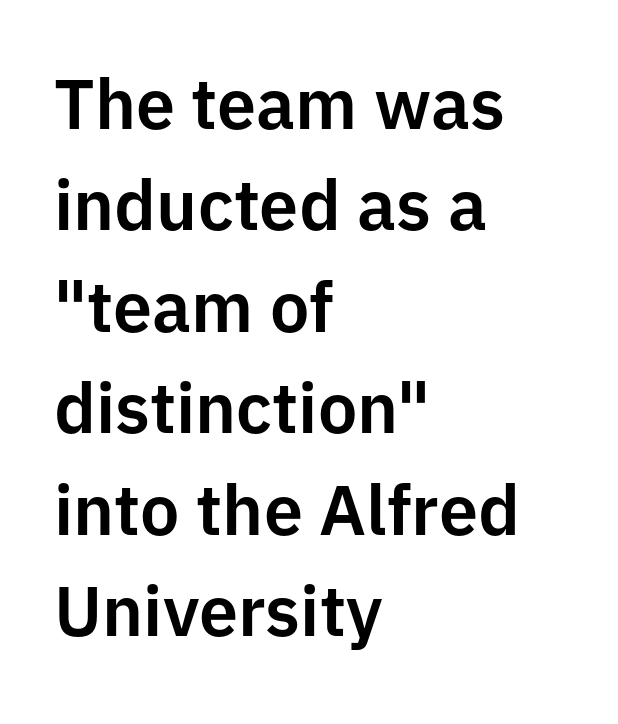
Q: Is the text italic (slanted)? A: No, it is upright.
Q: Is the typeface a serif or a sans-serif typeface? A: Sans-serif.
Q: Is the text underlined? A: No.
Q: How is the paragraph aligned? A: Left-aligned.
Q: Is the spacing between letters normal or unusually wide? A: Normal.
Q: Is the spacing between lines tight, normal or loose? A: Normal.
Q: Width (condensed, normal, or wide)? A: Normal.
Q: Stroke contrast? A: Low.
Q: x-height? A: Medium.
Q: Monospaced? A: No.
